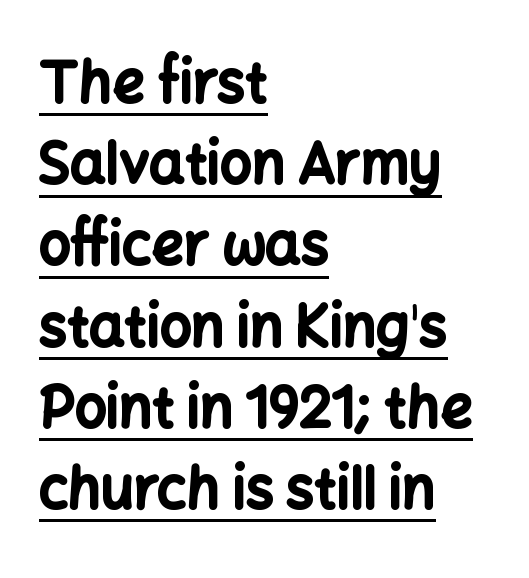
{"serif": "no", "italic": "no", "bold": "yes", "weight": "bold", "width": "normal", "stroke_contrast": "low", "x_height": "medium", "monospaced": "no", "underline": "yes", "align": "left", "line_spacing": "normal", "line_spacing_ratio": 1.45, "letter_spacing": "normal", "letter_spacing_em": 0.0, "glyph_px": 56}
